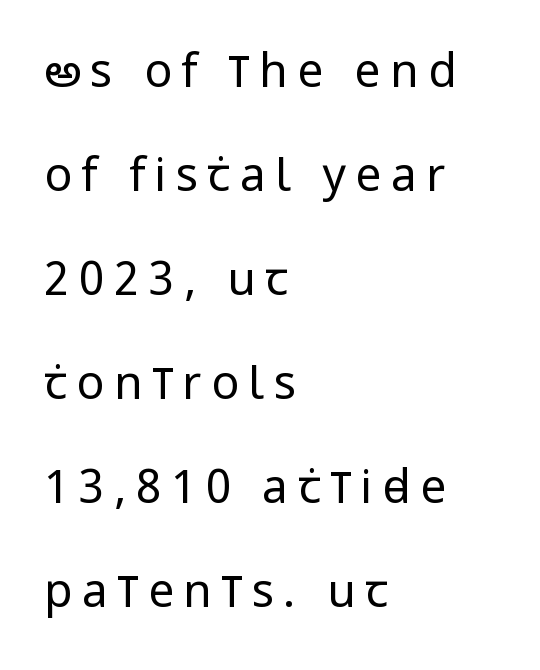
{"serif": "no", "italic": "no", "bold": "no", "weight": "regular", "width": "condensed", "stroke_contrast": "low", "x_height": "large", "monospaced": "no", "underline": "no", "align": "left", "line_spacing": "loose", "line_spacing_ratio": 2.26, "letter_spacing": "wide", "letter_spacing_em": 0.21, "glyph_px": 46}
